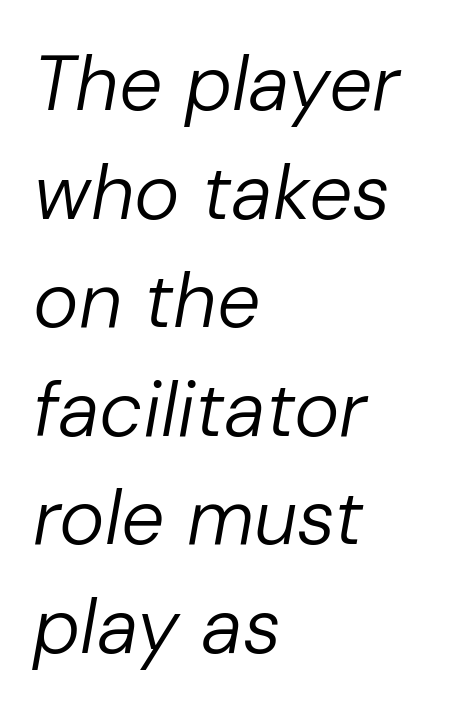
{"italic": "yes", "lean": "right", "slant_degrees": 10, "bold": "no", "weight": "regular", "width": "normal", "stroke_contrast": "low", "x_height": "medium", "monospaced": "no", "underline": "no", "align": "left", "line_spacing": "normal", "line_spacing_ratio": 1.41, "letter_spacing": "normal", "letter_spacing_em": 0.0, "glyph_px": 77}
